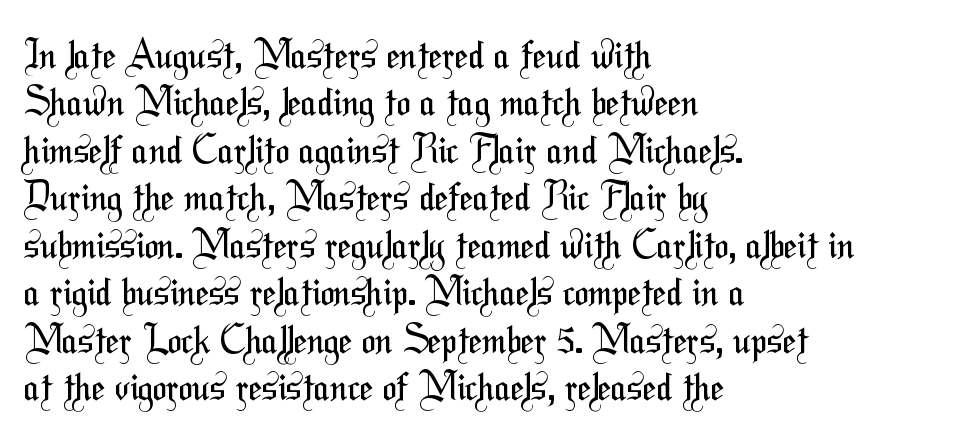
The image shows 38 px regular-weight, condensed sans-serif type; set left-aligned, normal line spacing (1.25x), normal letter spacing, not underlined; medium stroke contrast and a medium x-height.
